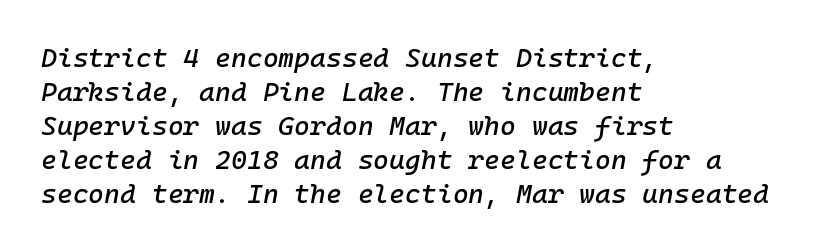
The image shows 27 px text type, italic (leaning right); set left-aligned, normal line spacing (1.26x), normal letter spacing, not underlined.
